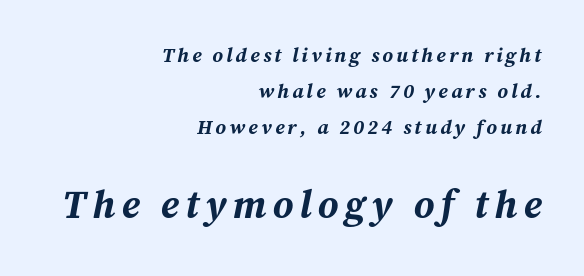
{"italic": "yes", "lean": "right", "slant_degrees": 12, "bold": "yes", "weight": "bold", "width": "normal", "stroke_contrast": "medium", "x_height": "medium", "monospaced": "no", "underline": "no", "align": "right", "line_spacing_ratio": 1.8, "larger_block": "second", "size_ratio": 1.95, "glyph_px": 39}
